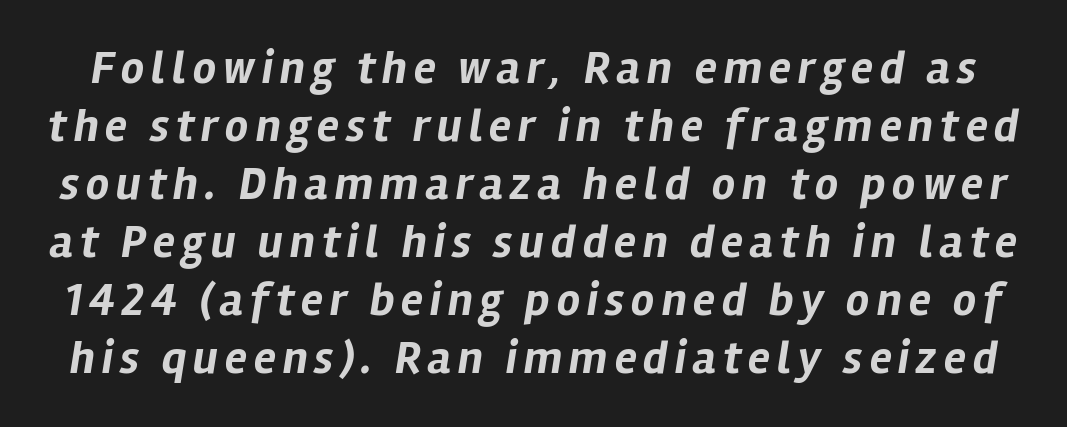
Q: Is the text bold? A: Yes.
Q: Is the text italic (slanted)? A: Yes, it leans right by about 12 degrees.
Q: Is the text underlined? A: No.
Q: Is the spacing between lines tight, normal or loose? A: Normal.
Q: Width (condensed, normal, or wide)? A: Normal.
Q: Stroke contrast? A: Low.
Q: x-height? A: Medium.
Q: Monospaced? A: No.
